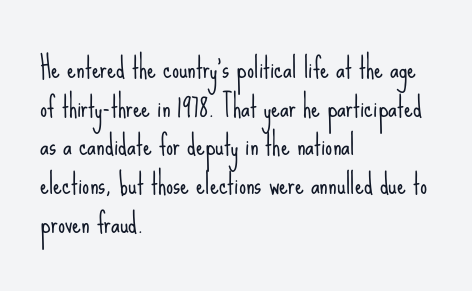
{"serif": "no", "italic": "no", "bold": "no", "weight": "light", "width": "condensed", "stroke_contrast": "low", "x_height": "small", "monospaced": "no", "underline": "no", "align": "left", "line_spacing": "normal", "line_spacing_ratio": 1.38, "letter_spacing": "normal", "letter_spacing_em": 0.0, "glyph_px": 28}
